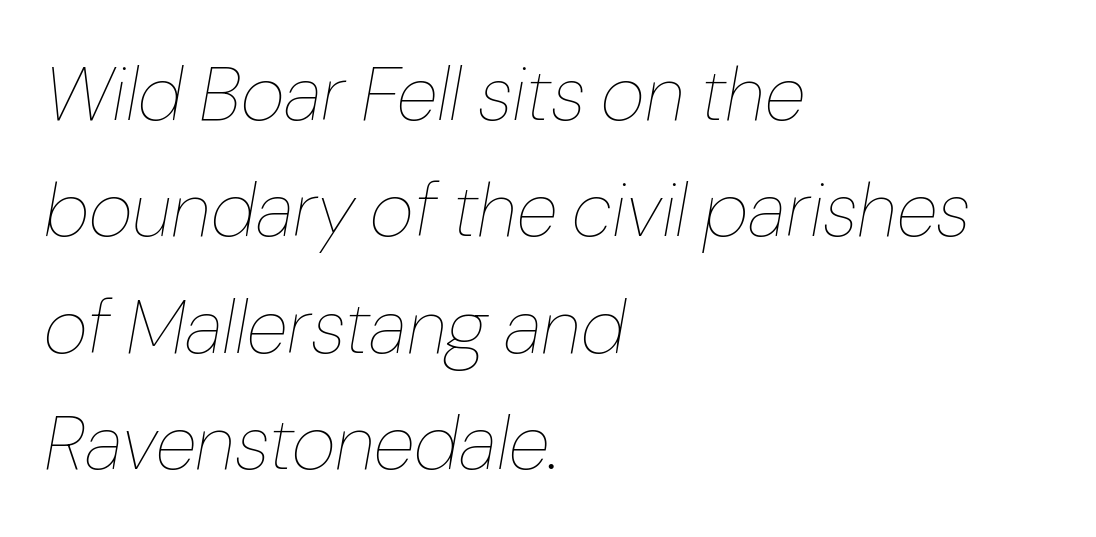
{"italic": "yes", "lean": "right", "slant_degrees": 10, "bold": "no", "weight": "thin", "width": "normal", "stroke_contrast": "low", "x_height": "medium", "monospaced": "no", "underline": "no", "align": "left", "line_spacing": "normal", "line_spacing_ratio": 1.53, "letter_spacing": "normal", "letter_spacing_em": 0.0, "glyph_px": 76}
